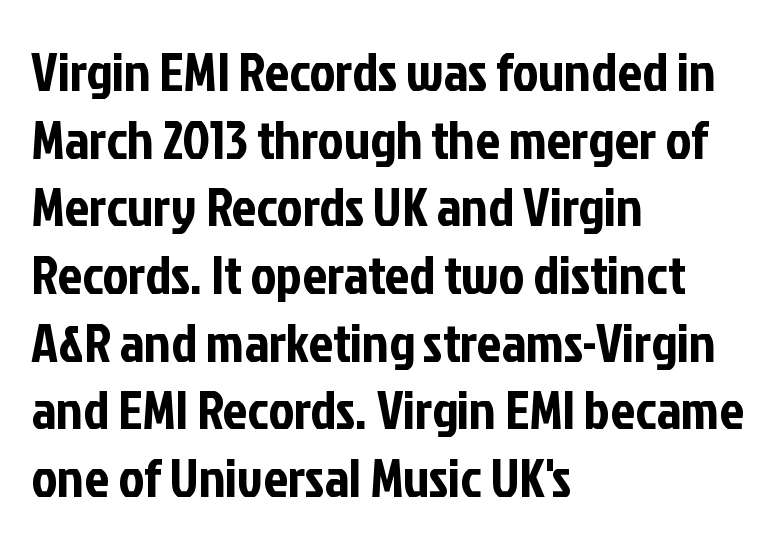
{"serif": "no", "italic": "no", "width": "condensed", "stroke_contrast": "low", "x_height": "medium", "monospaced": "no", "underline": "no", "align": "left", "line_spacing_ratio": 1.23, "letter_spacing": "normal", "letter_spacing_em": 0.0, "glyph_px": 55}
